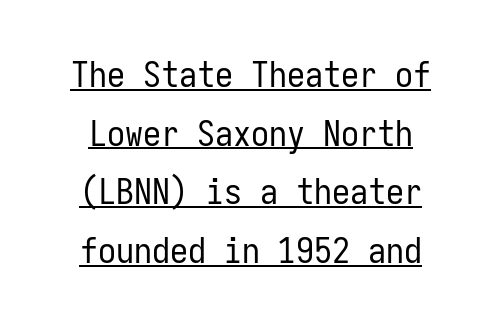
The font sits on the lighter half of the weight spectrum, regular included. A typographer would call this underscored text. Look at the tracking — it's just the regular setting, nothing added. Every character sits straight up, as roman type does. Spacing verdict: monospaced, one width for all characters. Baseline-to-baseline distance is the conventional proportion of letter height.
